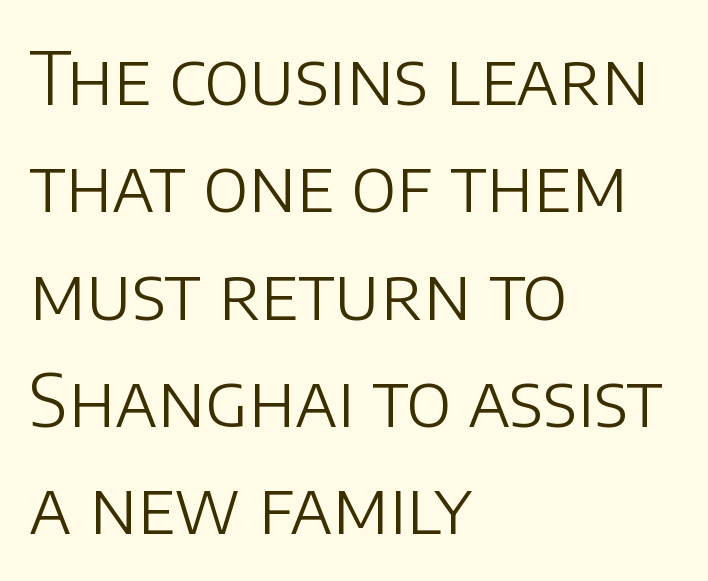
Q: Is the text bold? A: No.
Q: Is the text italic (slanted)? A: No, it is upright.
Q: Is the typeface a serif or a sans-serif typeface? A: Sans-serif.
Q: Is the text underlined? A: No.
Q: How is the paragraph aligned? A: Left-aligned.
Q: Is the spacing between letters normal or unusually wide? A: Normal.
Q: Is the spacing between lines tight, normal or loose? A: Normal.
Q: Width (condensed, normal, or wide)? A: Normal.
Q: Stroke contrast? A: Low.
Q: x-height? A: Large.
Q: Monospaced? A: No.
